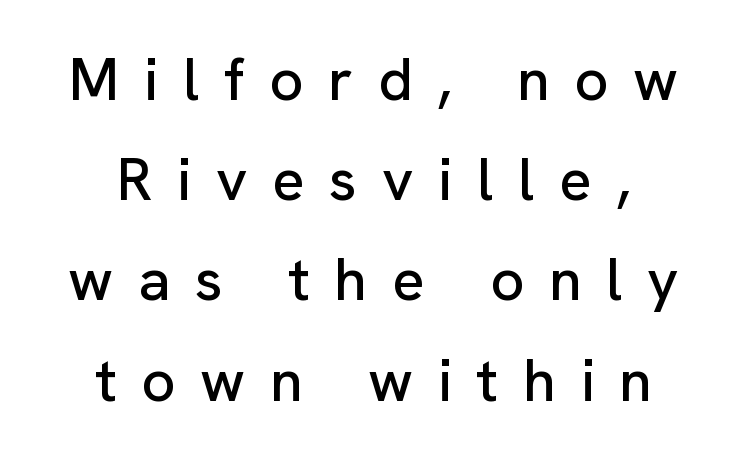
The image shows 60 px sans-serif type, upright; set centered, normal line spacing (1.67x), unusually wide letter spacing (+0.41 em), not underlined; low stroke contrast and a medium x-height.
